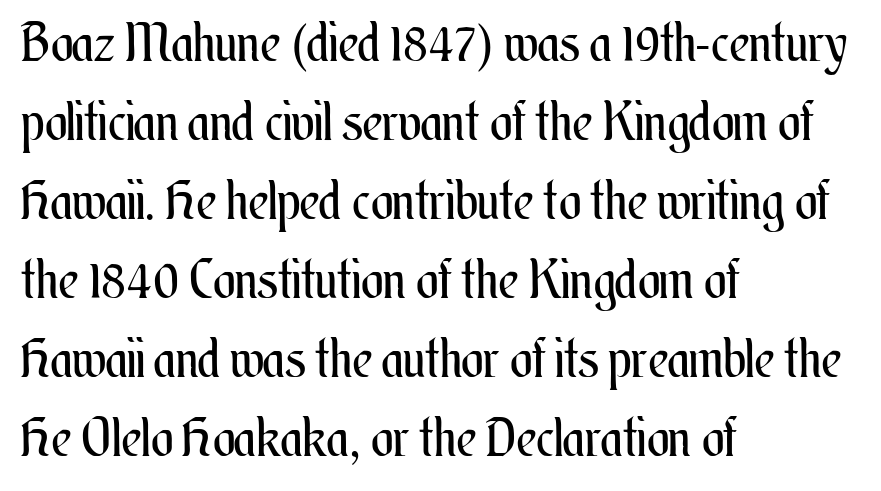
Q: Is the text bold? A: No.
Q: Is the text italic (slanted)? A: No, it is upright.
Q: Is the text underlined? A: No.
Q: How is the paragraph aligned? A: Left-aligned.
Q: Is the spacing between letters normal or unusually wide? A: Normal.
Q: Is the spacing between lines tight, normal or loose? A: Normal.
Q: Width (condensed, normal, or wide)? A: Condensed.
Q: Stroke contrast? A: Medium.
Q: x-height? A: Small.
Q: Monospaced? A: No.
